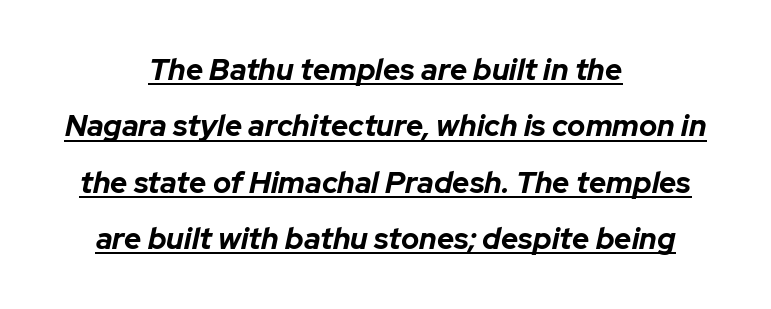
If you folded the block vertically in half, each line would mirror itself in length. Words appear dense and cohesive because spacing is normal. Rendered with sloped, italic letterforms. Like a heading marked for emphasis, these lines bear an underscore.
